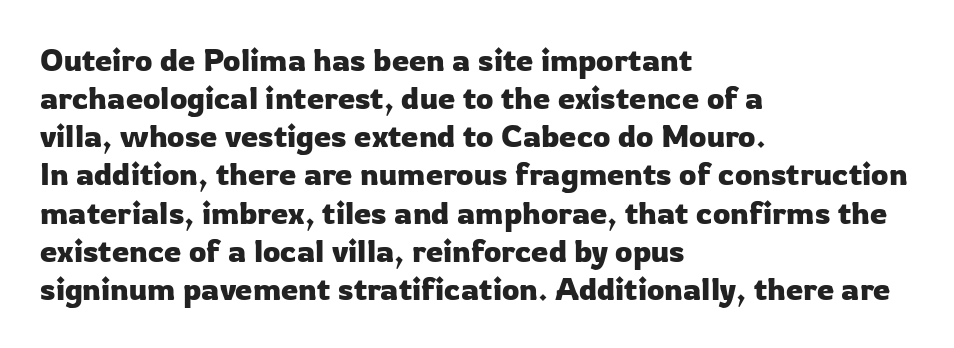
Q: Is the text italic (slanted)? A: No, it is upright.
Q: Is the typeface a serif or a sans-serif typeface? A: Sans-serif.
Q: Is the text underlined? A: No.
Q: How is the paragraph aligned? A: Left-aligned.
Q: Is the spacing between letters normal or unusually wide? A: Normal.
Q: Width (condensed, normal, or wide)? A: Normal.
Q: Stroke contrast? A: Low.
Q: x-height? A: Medium.
Q: Monospaced? A: No.
